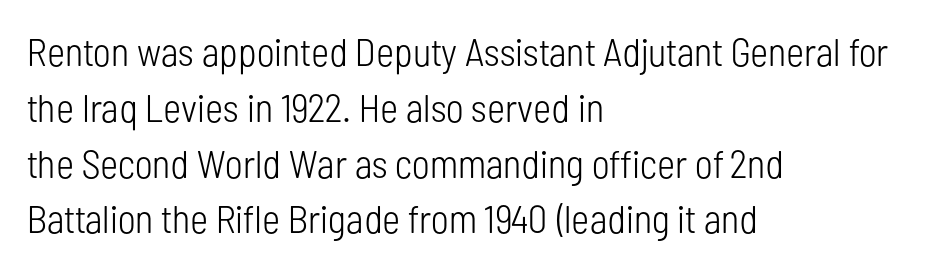
Spacing verdict: proportional, widths tailored to each character. Unlike italic type, these characters show no tilt at all. Leading: standard. Does the copy run flush right? No — it runs flush left.
